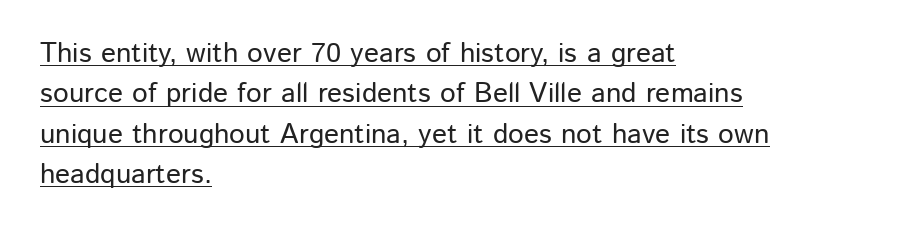
Regarding serifs, this sample does without them. Posture: upright roman. There is no visible air inserted between adjacent glyphs. If you measured baseline to baseline, you'd find a middling distance. You could not count columns in this text — the font is proportionally spaced. Does the copy run flush right? No — it runs flush left.
